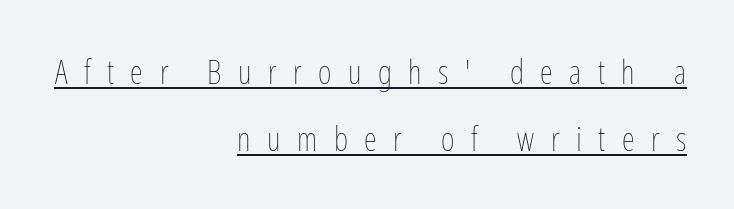
Q: Is the text bold? A: No.
Q: Is the text italic (slanted)? A: No, it is upright.
Q: Is the text underlined? A: Yes.
Q: How is the paragraph aligned? A: Right-aligned.
Q: Is the spacing between letters normal or unusually wide? A: Unusually wide.
Q: Is the spacing between lines tight, normal or loose? A: Loose.
Q: Width (condensed, normal, or wide)? A: Condensed.
Q: Stroke contrast? A: Low.
Q: x-height? A: Medium.
Q: Monospaced? A: No.
